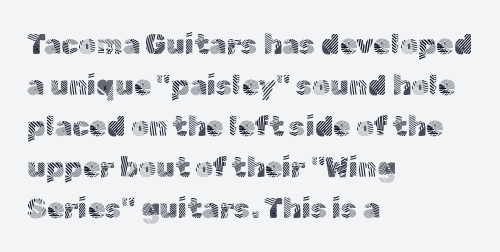
The image shows 28 px light sans-serif type, upright; set left-aligned, normal line spacing (1.46x), normal letter spacing, not underlined; a medium x-height.
